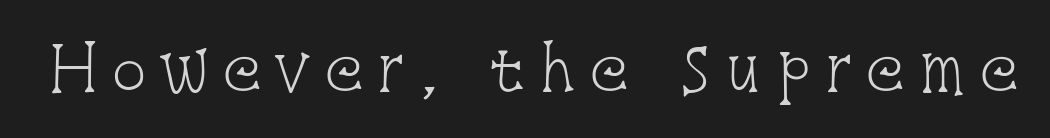
The image shows 59 px light, condensed serif type, upright; set unusually wide letter spacing (+0.22 em), not underlined; low stroke contrast and a large x-height.
